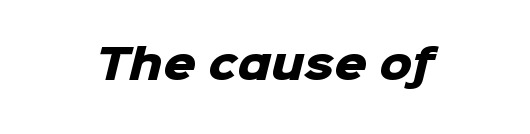
The image shows 41 px heavy sans-serif type; set normal letter spacing, not underlined; low stroke contrast and a medium x-height.
